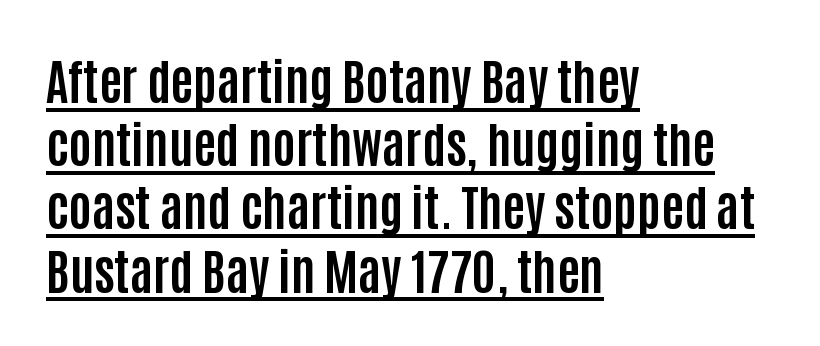
The image shows 49 px bold, condensed sans-serif type, upright; set left-aligned, normal line spacing (1.29x), normal letter spacing, underlined; low stroke contrast and a large x-height.
